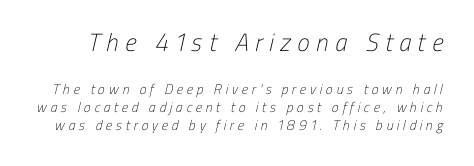
Regular leading. Type size steps down from the first block to the second. Nobody drew a line under any word here. Summary of weight: not heavy and not bold. Compared with typical body copy, the letter spacing here is much looser.
